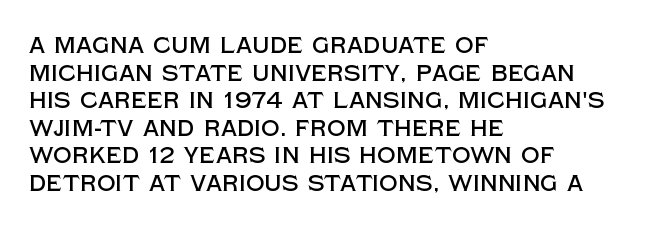
The image shows 23 px text type, upright; set left-aligned, line spacing 1.2x, normal letter spacing, not underlined.
